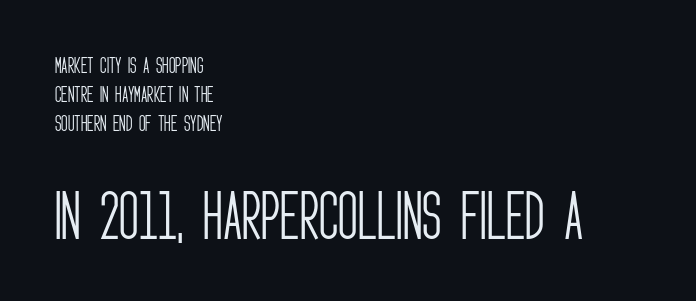
{"serif": "no", "italic": "no", "bold": "no", "weight": "light", "width": "condensed", "stroke_contrast": "low", "x_height": "large", "monospaced": "no", "underline": "no", "align": "left", "line_spacing": "normal", "line_spacing_ratio": 1.61, "letter_spacing": "normal", "letter_spacing_em": 0.0, "larger_block": "second", "size_ratio": 3.0, "glyph_px": 54}
